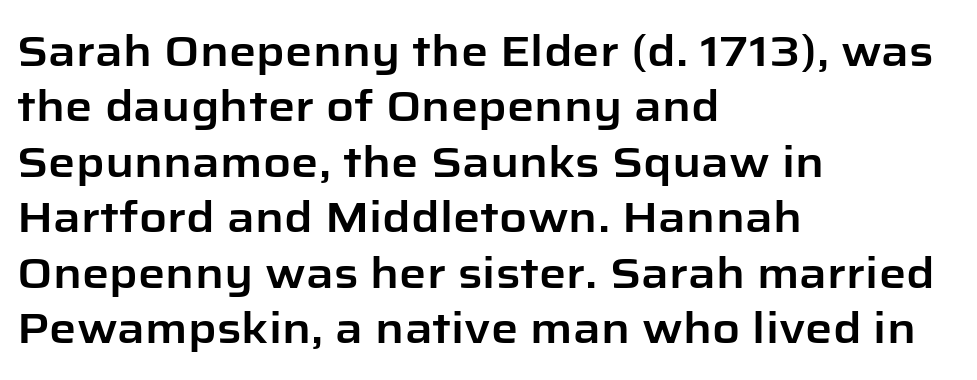
The image shows 43 px sans-serif type, upright; set left-aligned, normal line spacing (1.29x), normal letter spacing, not underlined; low stroke contrast and a medium x-height.
